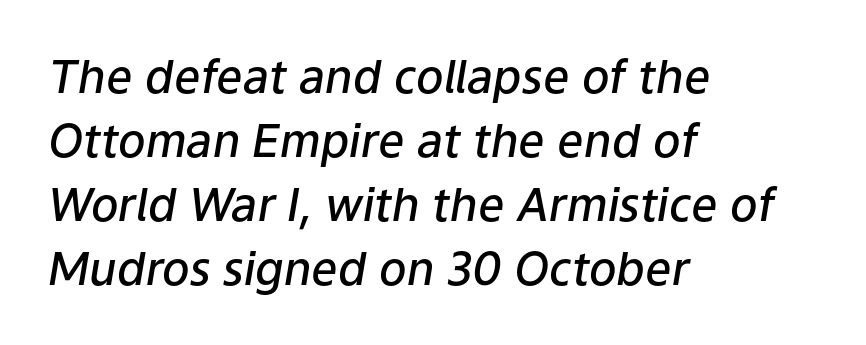
The image shows 46 px semibold type, italic (leaning right); set left-aligned, normal line spacing (1.39x), normal letter spacing, not underlined; low stroke contrast and a medium x-height.
